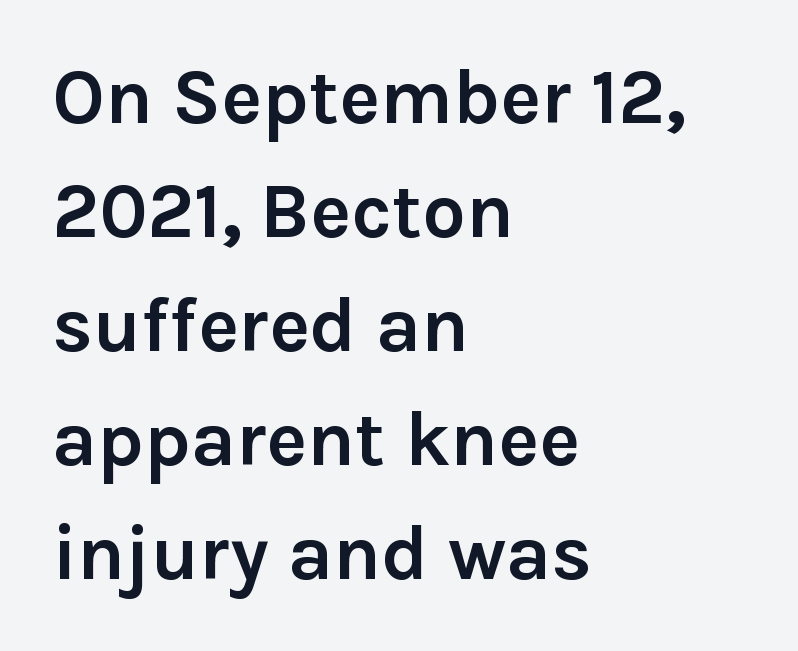
The image shows 77 px semibold sans-serif type, upright; set left-aligned, normal line spacing (1.48x), normal letter spacing, not underlined; low stroke contrast and a medium x-height.
